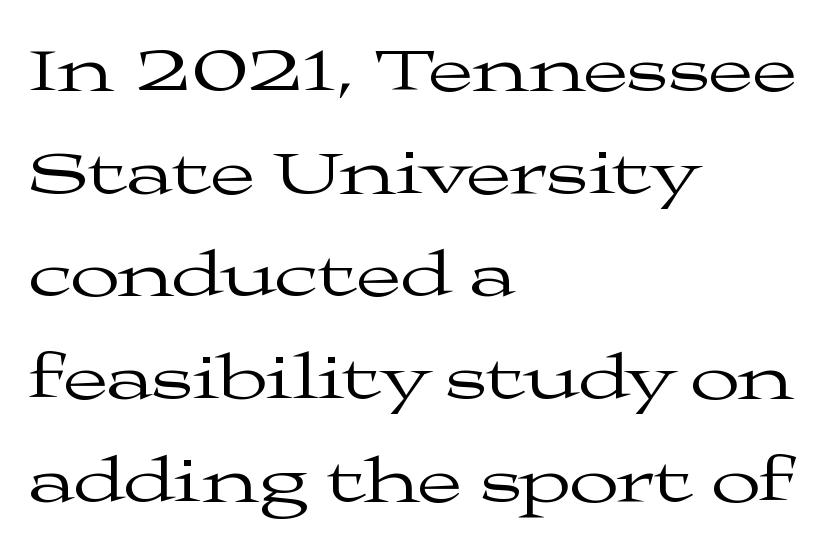
Q: Is the text bold? A: No.
Q: Is the text italic (slanted)? A: No, it is upright.
Q: Is the typeface a serif or a sans-serif typeface? A: Serif.
Q: Is the text underlined? A: No.
Q: How is the paragraph aligned? A: Left-aligned.
Q: Is the spacing between letters normal or unusually wide? A: Normal.
Q: Is the spacing between lines tight, normal or loose? A: Normal.
Q: Width (condensed, normal, or wide)? A: Wide.
Q: Stroke contrast? A: Medium.
Q: x-height? A: Medium.
Q: Monospaced? A: No.
